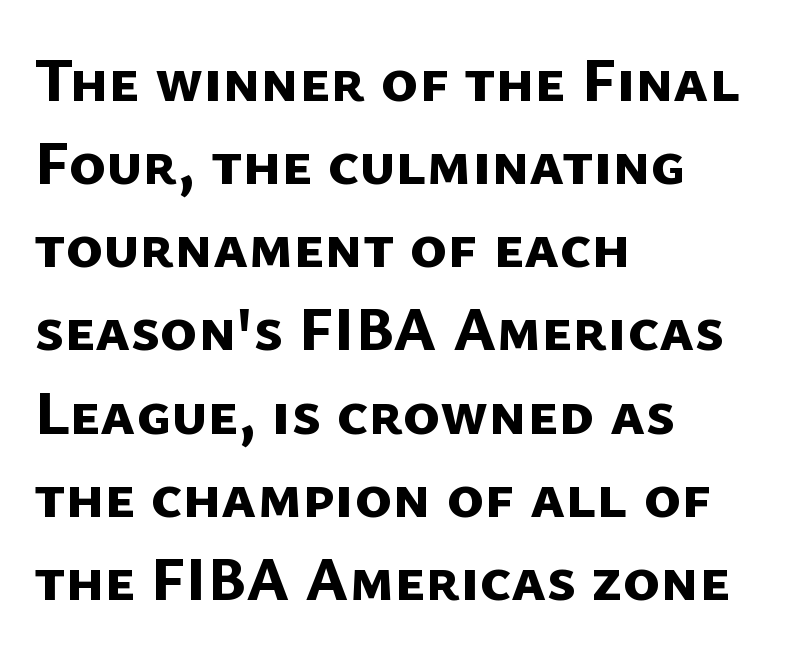
{"serif": "no", "bold": "yes", "weight": "bold", "width": "normal", "stroke_contrast": "low", "x_height": "medium", "monospaced": "no", "underline": "no", "align": "left", "line_spacing": "normal", "line_spacing_ratio": 1.32, "letter_spacing": "normal", "letter_spacing_em": 0.0, "glyph_px": 63}
